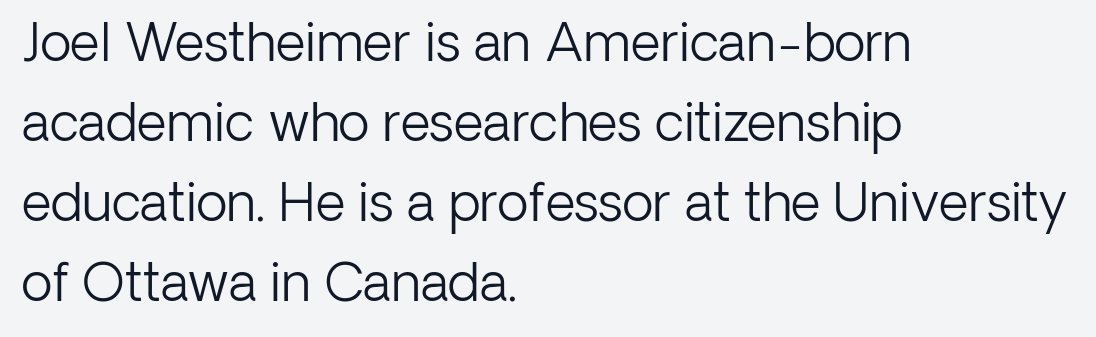
{"serif": "no", "italic": "no", "bold": "no", "weight": "light", "width": "normal", "stroke_contrast": "low", "x_height": "medium", "monospaced": "no", "underline": "no", "align": "left", "line_spacing": "normal", "line_spacing_ratio": 1.54, "letter_spacing": "normal", "letter_spacing_em": 0.0, "glyph_px": 52}
